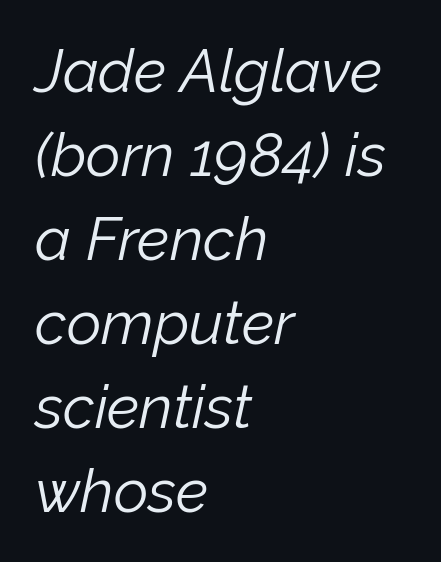
{"italic": "yes", "lean": "right", "slant_degrees": 12, "bold": "no", "weight": "light", "width": "normal", "stroke_contrast": "low", "x_height": "medium", "monospaced": "no", "underline": "no", "align": "left", "line_spacing": "normal", "line_spacing_ratio": 1.4, "letter_spacing": "normal", "letter_spacing_em": 0.0, "glyph_px": 60}
